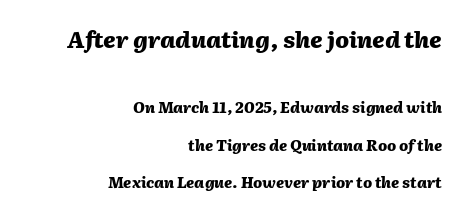
{"italic": "yes", "lean": "right", "slant_degrees": 2, "bold": "yes", "underline": "no", "align": "right", "line_spacing": "loose", "line_spacing_ratio": 2.48, "letter_spacing": "normal", "letter_spacing_em": 0.0, "larger_block": "first", "size_ratio": 1.53, "glyph_px": 23}
